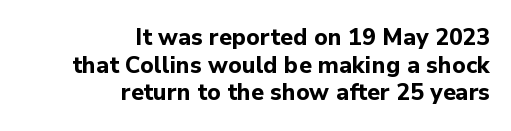
{"italic": "no", "bold": "yes", "underline": "no", "align": "right", "line_spacing_ratio": 1.2, "letter_spacing": "normal", "letter_spacing_em": 0.0, "glyph_px": 23}
